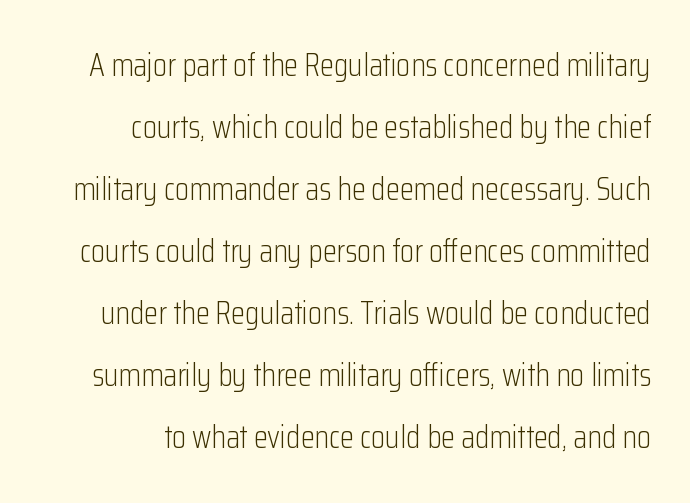
The line texture is even and compact thanks to regular tracking. Check the space under the baseline: it is left empty. When letters stand straight like this, we call the style roman or upright. The rag falls on the left side of this text block. Leading: increased. This sample has the flowing, uneven cadence of proportional lettering.
